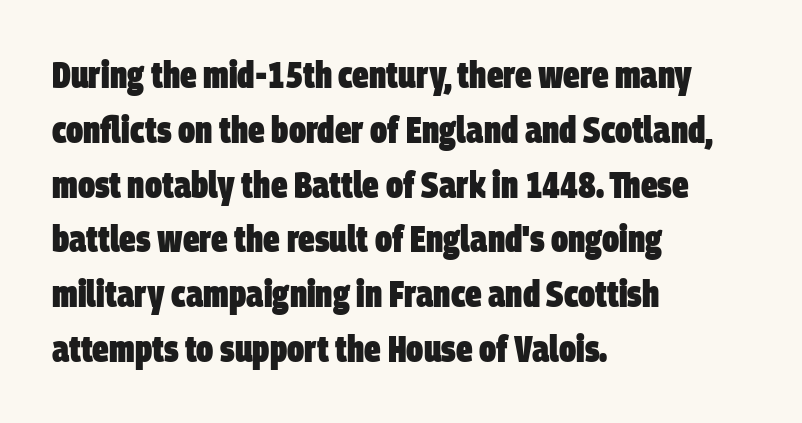
Q: Is the text bold? A: Yes.
Q: Is the typeface a serif or a sans-serif typeface? A: Sans-serif.
Q: Is the text underlined? A: No.
Q: How is the paragraph aligned? A: Left-aligned.
Q: Is the spacing between letters normal or unusually wide? A: Normal.
Q: Is the spacing between lines tight, normal or loose? A: Normal.
Q: Width (condensed, normal, or wide)? A: Condensed.
Q: Stroke contrast? A: Low.
Q: x-height? A: Large.
Q: Monospaced? A: No.
